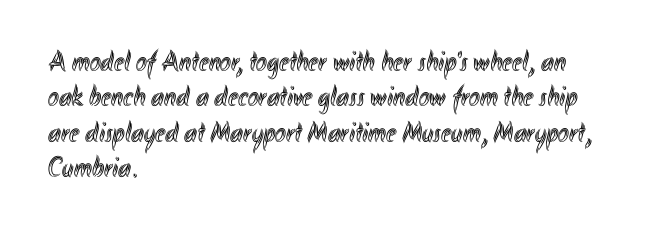
{"width": "condensed", "x_height": "small", "monospaced": "no", "underline": "no", "align": "left", "line_spacing_ratio": 1.22, "letter_spacing": "normal", "letter_spacing_em": 0.0, "glyph_px": 29}
